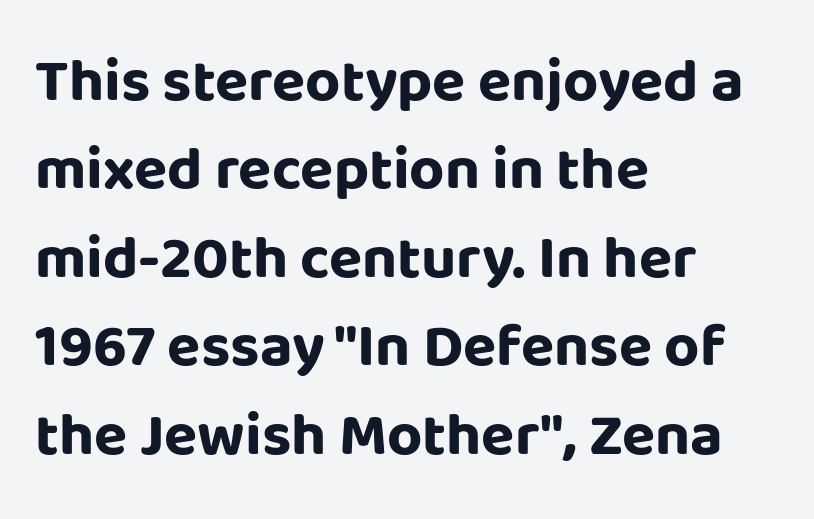
Q: Is the text bold? A: Yes.
Q: Is the text italic (slanted)? A: No, it is upright.
Q: Is the typeface a serif or a sans-serif typeface? A: Sans-serif.
Q: Is the text underlined? A: No.
Q: How is the paragraph aligned? A: Left-aligned.
Q: Is the spacing between letters normal or unusually wide? A: Normal.
Q: Is the spacing between lines tight, normal or loose? A: Normal.
Q: Width (condensed, normal, or wide)? A: Normal.
Q: Stroke contrast? A: Low.
Q: x-height? A: Large.
Q: Monospaced? A: No.
